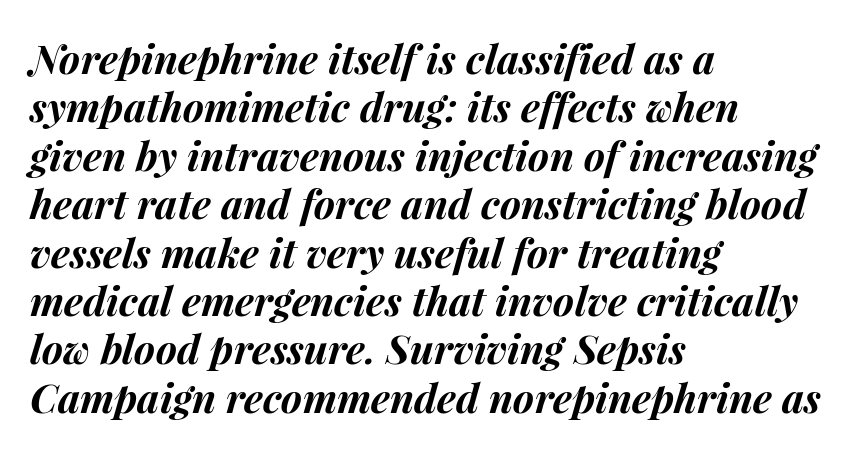
Here the glyphs are tracked normally, forming tight word shapes. Compared with a centered layout, this one pins lines to the left instead. Plain, unruled lines of type. Varying glyph widths throughout — classic text-font behaviour. On the weight axis this lands at bold, roughly 700. There's an unmistakable incline to the writing here.
